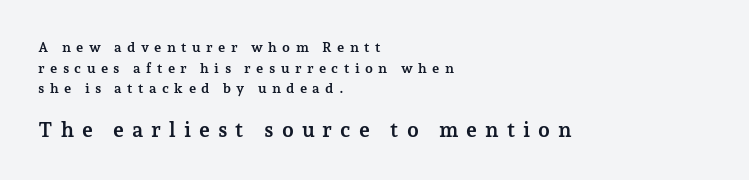
Summary of weight: heavy, a full bold. Between these two stacked blocks, the lower one wins on size. The glyphs are unaccompanied by any horizontal stroke below them. Posture: upright roman. The rendering inserts visible extra space after every character. Each new line begins a customary step beneath the previous one.
